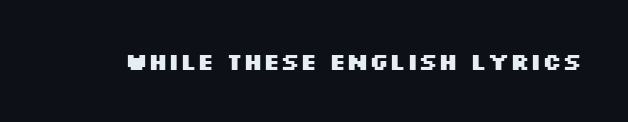
Q: Is the text bold? A: Yes.
Q: Is the text italic (slanted)? A: No, it is upright.
Q: Is the text underlined? A: No.
Q: Is the spacing between letters normal or unusually wide? A: Normal.
